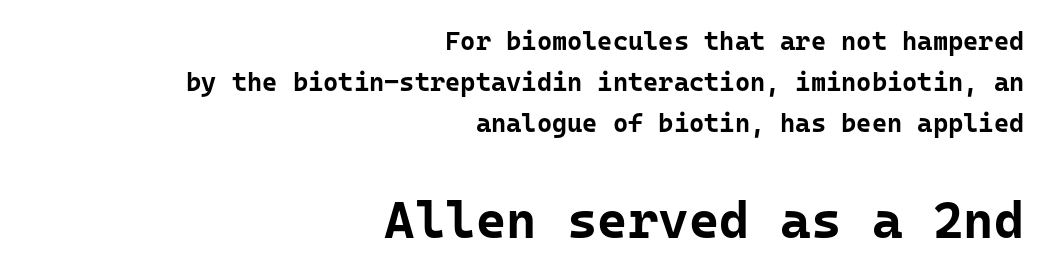
Nobody drew a line under any word here. A typesetter would call this zero additional tracking. Notice how thick the strokes are: this is what a full bold looks like. You could count columns in this text — the font is strictly monospaced. Horizontally, the lines are justified to the trailing edge only. Horizontal bands of white between lines are of average thickness.
